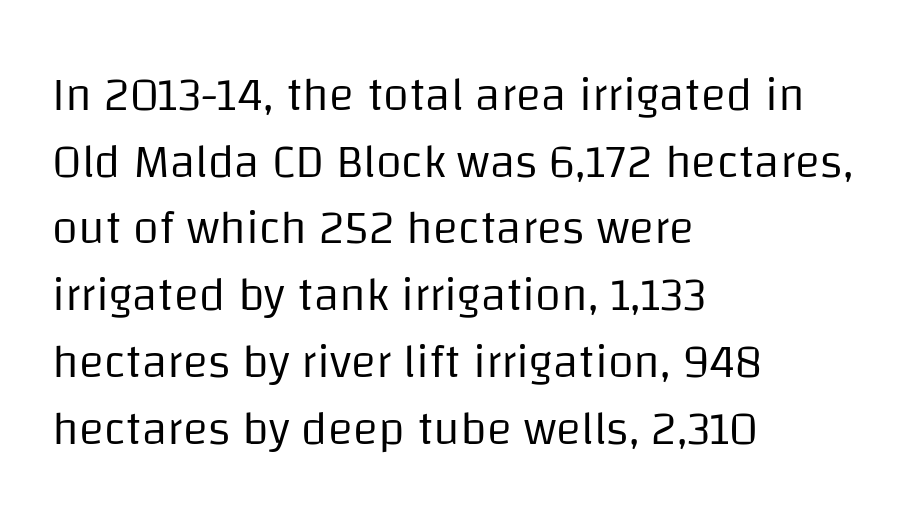
Q: Is the text bold? A: No.
Q: Is the text italic (slanted)? A: No, it is upright.
Q: Is the typeface a serif or a sans-serif typeface? A: Sans-serif.
Q: Is the text underlined? A: No.
Q: How is the paragraph aligned? A: Left-aligned.
Q: Is the spacing between letters normal or unusually wide? A: Normal.
Q: Is the spacing between lines tight, normal or loose? A: Normal.
Q: Width (condensed, normal, or wide)? A: Normal.
Q: Stroke contrast? A: Low.
Q: x-height? A: Large.
Q: Monospaced? A: No.
